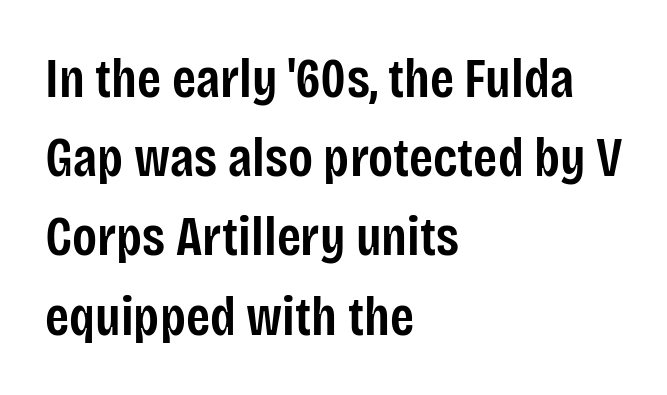
Q: Is the text bold? A: Semi-bold.
Q: Is the text italic (slanted)? A: No, it is upright.
Q: Is the typeface a serif or a sans-serif typeface? A: Sans-serif.
Q: Is the text underlined? A: No.
Q: How is the paragraph aligned? A: Left-aligned.
Q: Is the spacing between letters normal or unusually wide? A: Normal.
Q: Is the spacing between lines tight, normal or loose? A: Normal.
Q: Width (condensed, normal, or wide)? A: Condensed.
Q: Stroke contrast? A: Low.
Q: x-height? A: Large.
Q: Monospaced? A: No.
